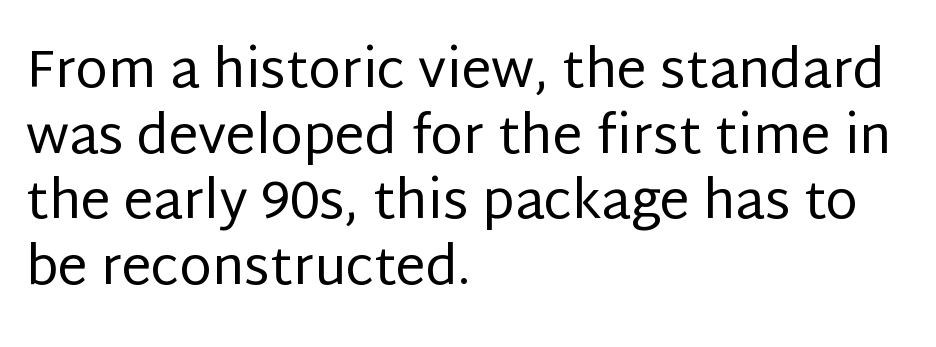
{"serif": "no", "italic": "no", "bold": "no", "weight": "regular", "width": "normal", "stroke_contrast": "low", "x_height": "large", "monospaced": "no", "underline": "no", "align": "left", "line_spacing_ratio": 1.24, "letter_spacing": "normal", "letter_spacing_em": 0.0, "glyph_px": 53}
